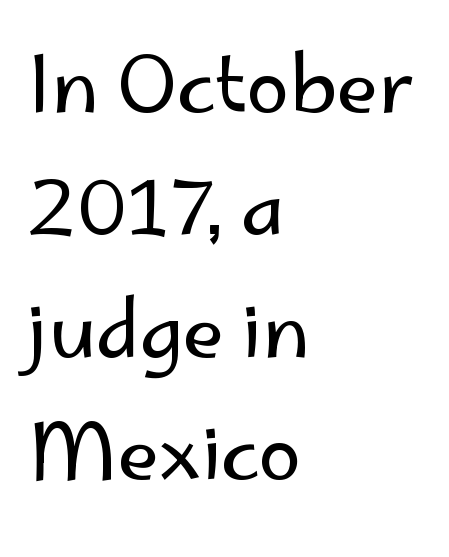
The image shows 77 px regular-weight sans-serif type, upright; set left-aligned, normal line spacing (1.59x), normal letter spacing, not underlined; low stroke contrast and a small x-height.
